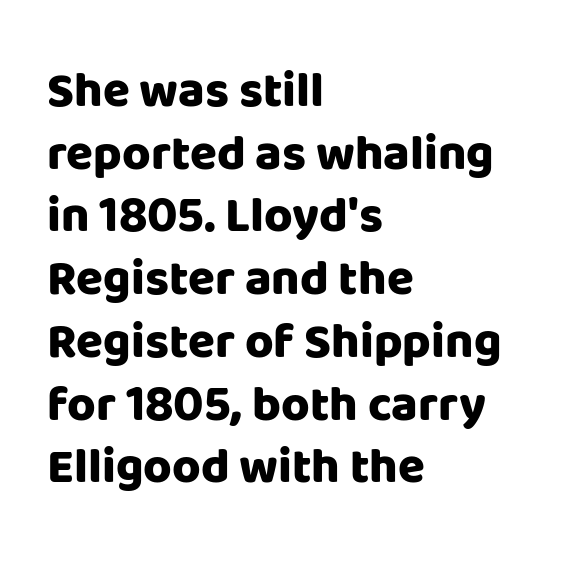
The image shows 49 px heavy sans-serif type, upright; set left-aligned, normal line spacing (1.28x), normal letter spacing, not underlined; low stroke contrast and a large x-height.
